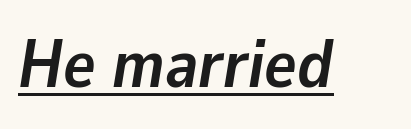
The image shows 68 px semibold type, italic (leaning right); set normal letter spacing, underlined; low stroke contrast and a medium x-height.
